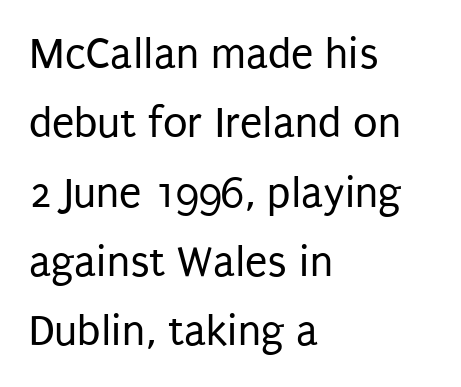
{"serif": "no", "italic": "no", "bold": "no", "weight": "regular", "width": "condensed", "stroke_contrast": "low", "x_height": "large", "monospaced": "no", "underline": "no", "align": "left", "line_spacing": "normal", "line_spacing_ratio": 1.54, "letter_spacing": "normal", "letter_spacing_em": 0.0, "glyph_px": 45}
